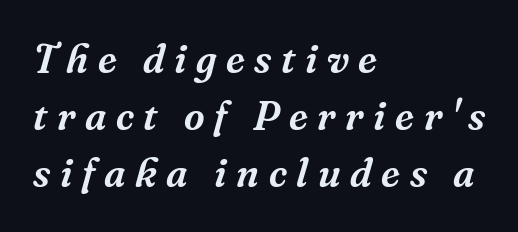
{"serif": "yes", "italic": "yes", "lean": "right", "slant_degrees": 16, "width": "normal", "stroke_contrast": "medium", "x_height": "medium", "monospaced": "no", "underline": "no", "align": "left", "line_spacing": "normal", "line_spacing_ratio": 1.43, "letter_spacing": "wide", "letter_spacing_em": 0.24, "glyph_px": 40}
